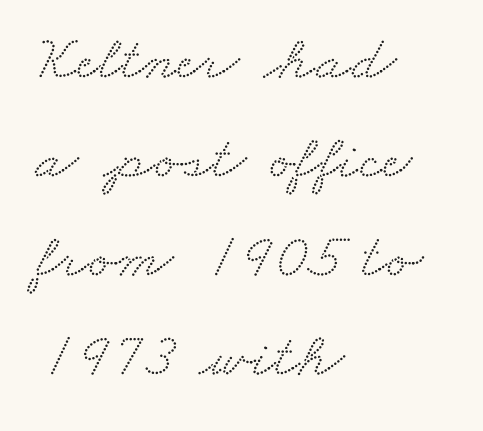
Q: Is the typeface a serif or a sans-serif typeface? A: Serif.
Q: Is the text underlined? A: No.
Q: How is the paragraph aligned? A: Left-aligned.
Q: Is the spacing between letters normal or unusually wide? A: Normal.
Q: Is the spacing between lines tight, normal or loose? A: Normal.
Q: Width (condensed, normal, or wide)? A: Wide.
Q: Stroke contrast? A: Medium.
Q: x-height? A: Small.
Q: Monospaced? A: No.
